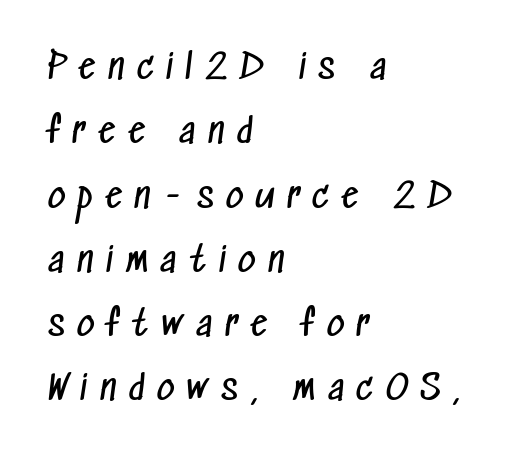
The image shows 34 px regular-weight, condensed sans-serif type; set left-aligned, line spacing 1.89x, unusually wide letter spacing (+0.38 em), not underlined; low stroke contrast and a medium x-height.
